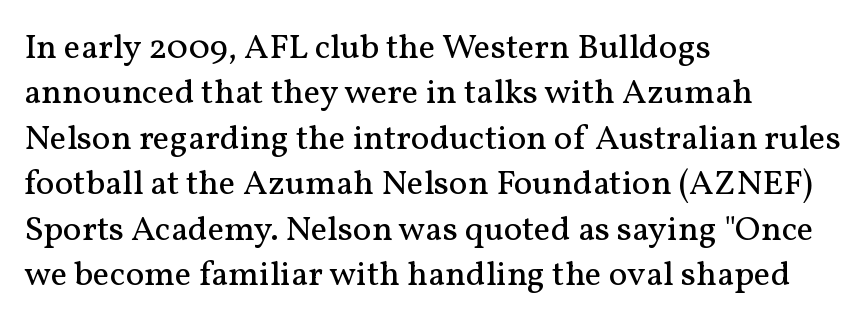
Inter-character spacing is left at the font's built-in metrics. Descender tails drop into unmarked territory. Tall strokes in this sample are plumb rather than angled. This sample keeps an unexceptional amount of space between lines. The letters carry serifs — small finishing strokes at the ends of their stems. Looks like regular typesetting: each glyph gets only the width it needs.
